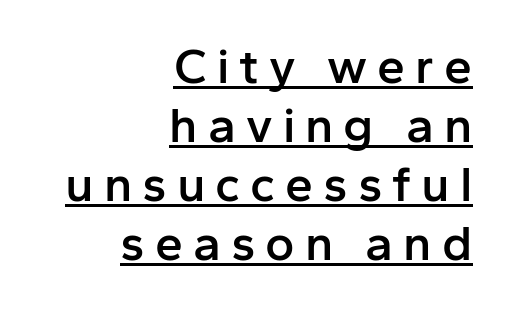
Q: Is the text bold? A: Semi-bold.
Q: Is the text italic (slanted)? A: No, it is upright.
Q: Is the typeface a serif or a sans-serif typeface? A: Sans-serif.
Q: Is the text underlined? A: Yes.
Q: How is the paragraph aligned? A: Right-aligned.
Q: Is the spacing between letters normal or unusually wide? A: Unusually wide.
Q: Width (condensed, normal, or wide)? A: Normal.
Q: Stroke contrast? A: Low.
Q: x-height? A: Medium.
Q: Monospaced? A: No.
